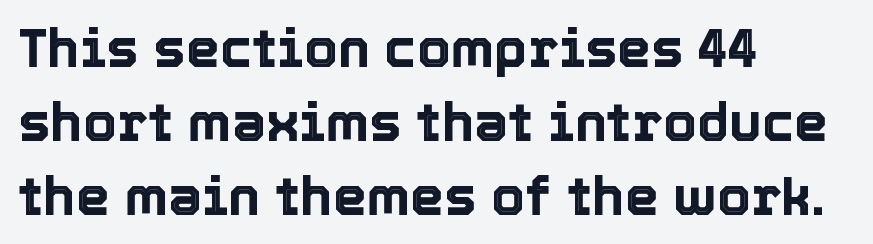
The image shows 54 px text type, upright; set left-aligned, normal line spacing (1.37x), normal letter spacing, not underlined; a medium x-height.
